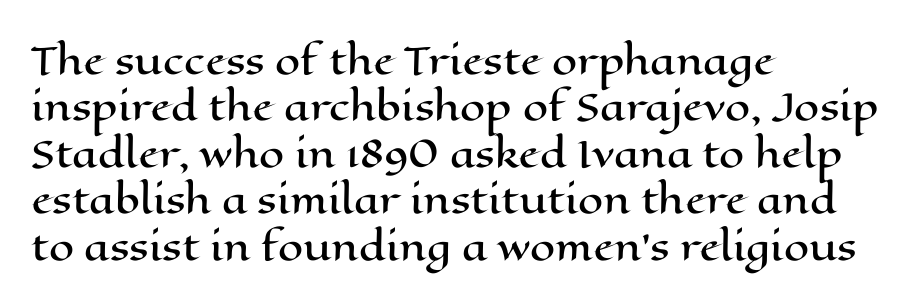
Here the glyphs are tracked normally, forming tight word shapes. Decoration check: the copy has no underline. Compared with typical paragraphs, the rows here are spaced about the same. All the whitespace from short lines collects on the right. The typography opts for an upright posture over an oblique one.
